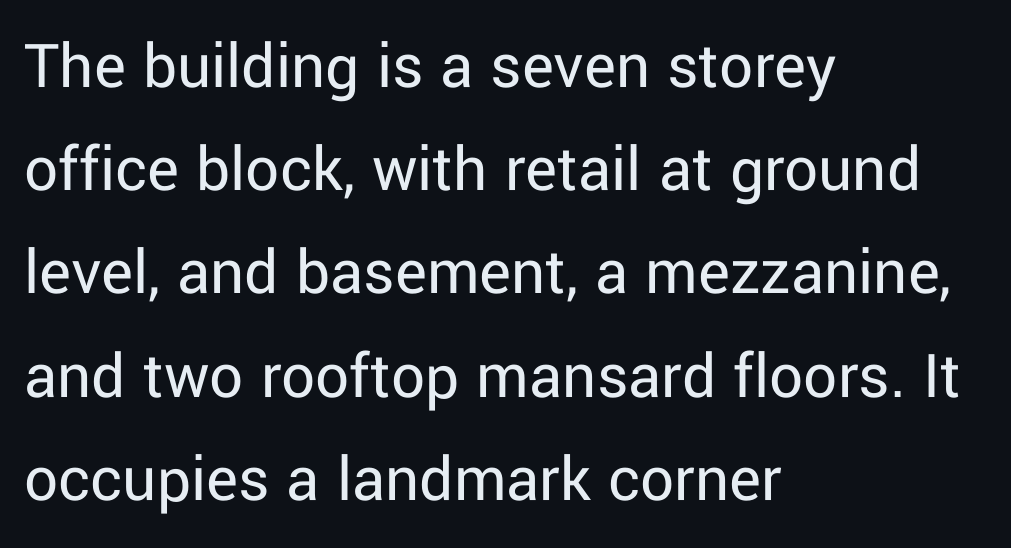
The image shows 67 px regular-weight sans-serif type, upright; set left-aligned, normal line spacing (1.54x), normal letter spacing, not underlined; low stroke contrast and a medium x-height.
